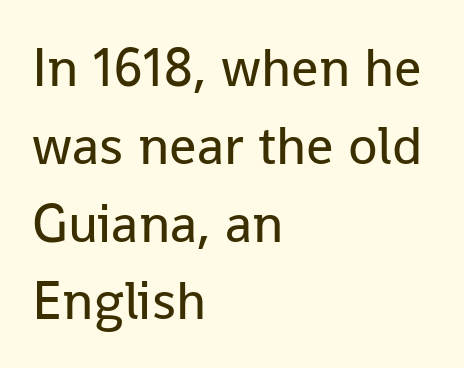
Note the varied advance widths — an 'i' is clearly narrower than an 'm'. Plain, unruled lines of type. Note: no serifs on the glyphs. What stands out about the letter spacing? Nothing — it is the standard amount.
